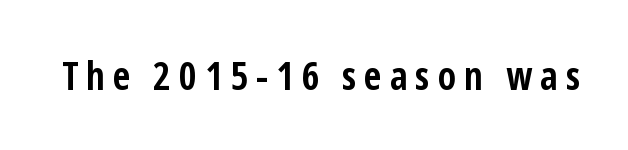
Stroke thickness is high; the sample reads as a true bold. Type style note: lacks serifs. These lines have a slow, spaced-out rhythm from letter to letter. Quick note: not italic, upright.
